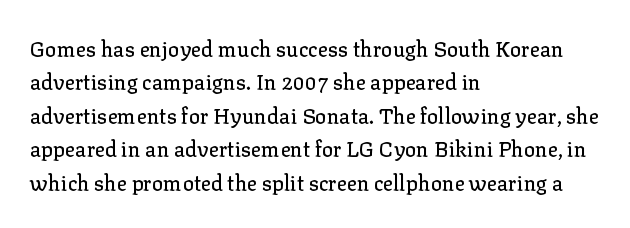
Nobody drew a line under any word here. A student would call this left alignment; a typographer would say flush left, rag right. Rendered with straight, roman letterforms. In terms of leading, this rendering sits right in the middle. Characters follow at the spacing the type designer built in.
